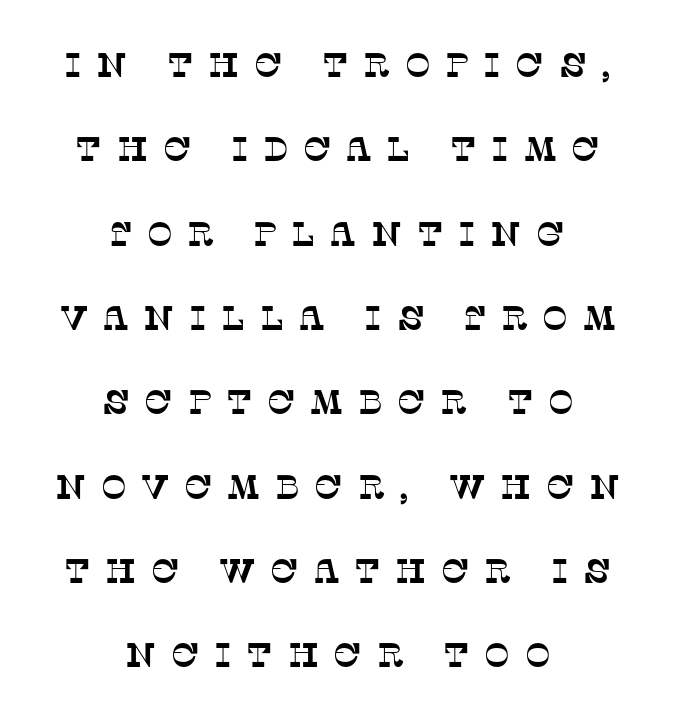
Glyph-to-glyph distance is far greater than everyday printed text. A typesetter would call this proportional, since set widths differ per character. Reading down the block, each line starts at a different indent, mirrored at its end. Horizontal bands of white between lines are thick stripes. A clean baseline with only descenders dipping below it. This sample uses a serif face.
